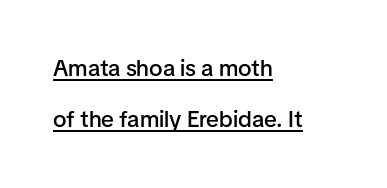
{"italic": "no", "bold": "semi", "underline": "yes", "align": "left", "line_spacing": "loose", "line_spacing_ratio": 2.23, "letter_spacing": "normal", "letter_spacing_em": 0.0, "glyph_px": 23}
